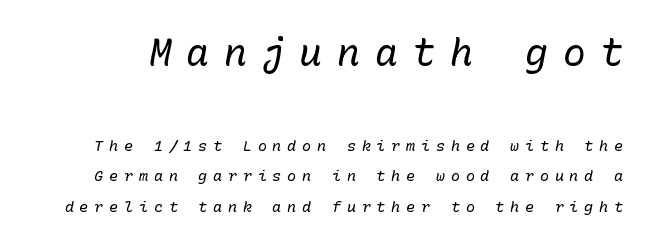
Q: Is the text bold? A: No.
Q: Is the text italic (slanted)? A: Yes, it leans right by about 10 degrees.
Q: Is the text underlined? A: No.
Q: Is the spacing between letters normal or unusually wide? A: Unusually wide.
Q: Is the spacing between lines tight, normal or loose? A: Loose.
Q: Which block of text is set in a larger size, the first (top) or the second (bottom)? A: The first (top) one.
Q: Width (condensed, normal, or wide)? A: Normal.
Q: Stroke contrast? A: Low.
Q: x-height? A: Medium.
Q: Monospaced? A: Yes.
